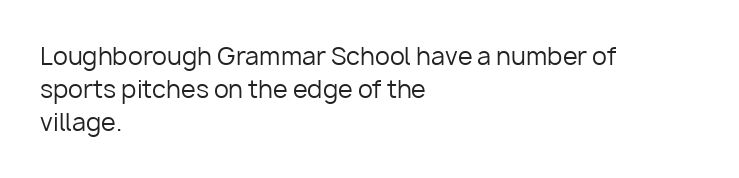
The image shows 24 px text type, upright; set left-aligned, normal line spacing (1.37x), normal letter spacing, not underlined.
